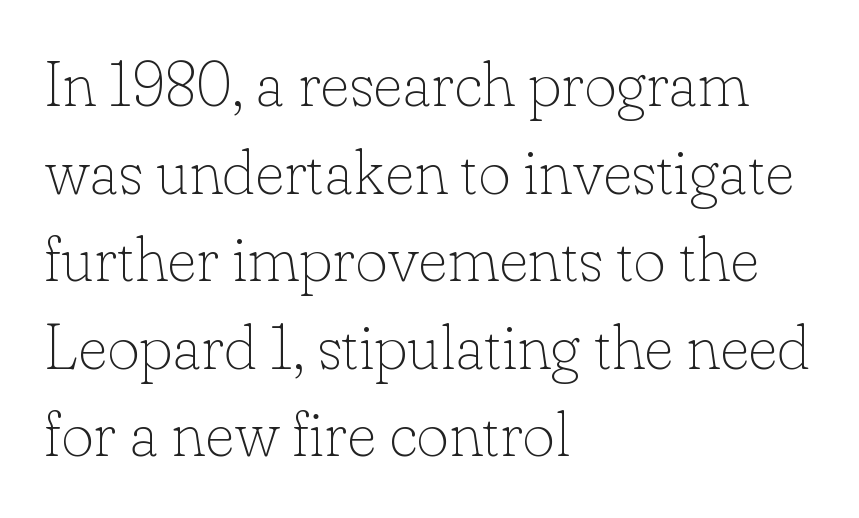
{"serif": "yes", "italic": "no", "bold": "no", "weight": "thin", "width": "normal", "stroke_contrast": "low", "x_height": "small", "monospaced": "no", "underline": "no", "align": "left", "line_spacing": "normal", "line_spacing_ratio": 1.39, "letter_spacing": "normal", "letter_spacing_em": 0.0, "glyph_px": 63}
